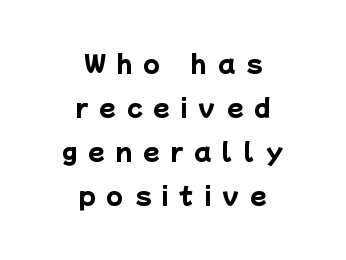
Q: Is the text bold? A: Yes.
Q: Is the text underlined? A: No.
Q: How is the paragraph aligned? A: Centered.
Q: Is the spacing between letters normal or unusually wide? A: Unusually wide.
